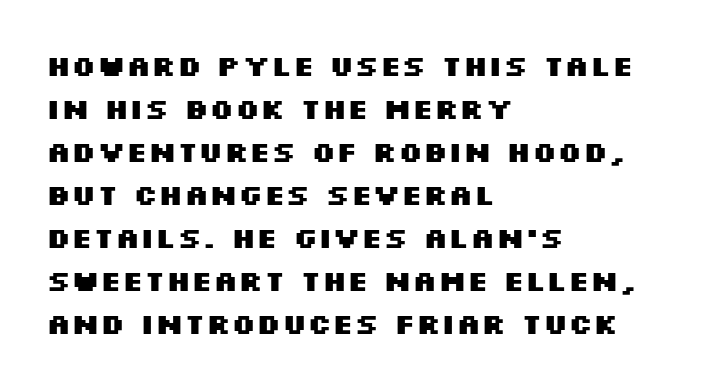
{"serif": "no", "italic": "no", "bold": "yes", "weight": "heavy", "width": "wide", "stroke_contrast": "medium", "x_height": "large", "monospaced": "no", "underline": "no", "align": "left", "line_spacing": "normal", "line_spacing_ratio": 1.48, "letter_spacing": "normal", "letter_spacing_em": 0.0, "glyph_px": 29}
